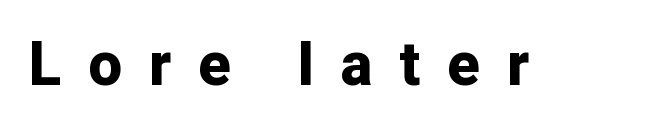
{"serif": "no", "italic": "no", "bold": "yes", "weight": "bold", "width": "normal", "stroke_contrast": "low", "x_height": "medium", "monospaced": "no", "underline": "no", "letter_spacing": "wide", "letter_spacing_em": 0.47, "glyph_px": 59}
